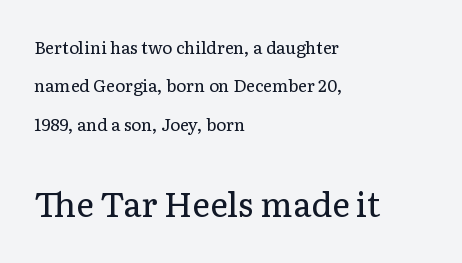
The image shows 34 px regular-weight serif type, upright; set left-aligned, loose line spacing (2.26x), normal letter spacing, not underlined; the second (bottom) block is 2.0x larger; low stroke contrast and a medium x-height.
